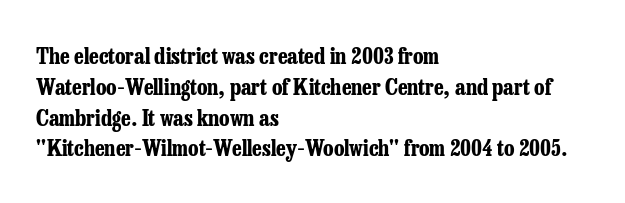
{"italic": "no", "bold": "yes", "underline": "no", "align": "left", "line_spacing": "normal", "line_spacing_ratio": 1.4, "letter_spacing": "normal", "letter_spacing_em": 0.0, "glyph_px": 22}
